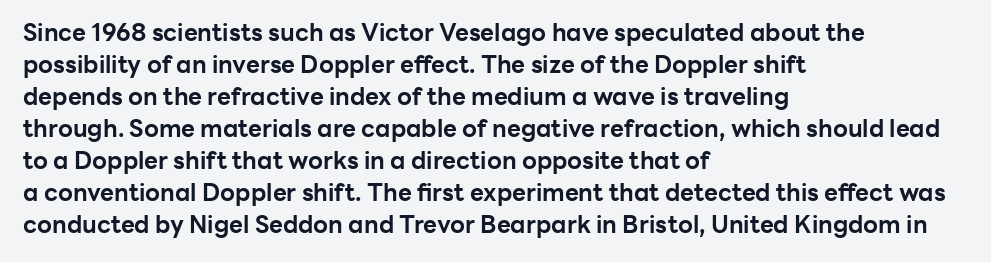
{"italic": "no", "bold": "yes", "underline": "no", "align": "left", "line_spacing": "normal", "line_spacing_ratio": 1.33, "letter_spacing": "normal", "letter_spacing_em": 0.0, "glyph_px": 24}
